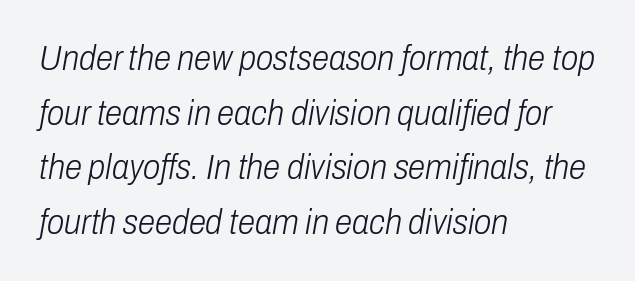
Notice how descenders clear the ascenders below comfortably — that's standard leading. The axis of the letterforms is tilted away from vertical. Alignment: flush left. The letters advance in unequal steps, a hallmark of proportional type. The weight would be labelled regular, book, light, or lighter still.
